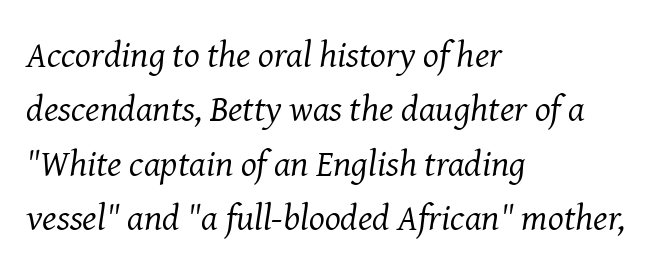
The image shows 37 px regular-weight serif type, italic (leaning right); set left-aligned, normal line spacing (1.47x), normal letter spacing, not underlined; medium stroke contrast and a medium x-height.
